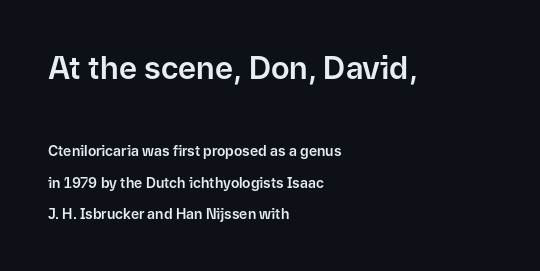
The image shows 31 px sans-serif type, upright; set left-aligned, loose line spacing (2.24x), normal letter spacing, not underlined; the first (top) block is 2.21x larger; low stroke contrast and a medium x-height.
